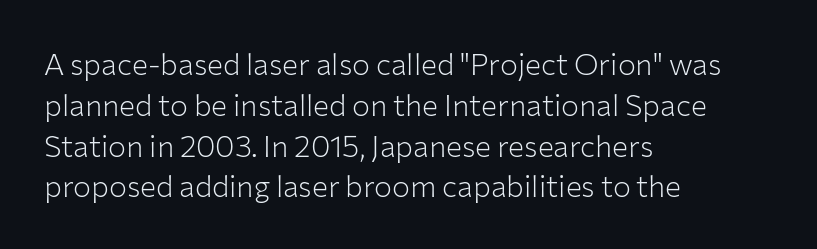
Q: Is the text bold? A: No.
Q: Is the text italic (slanted)? A: No, it is upright.
Q: Is the typeface a serif or a sans-serif typeface? A: Sans-serif.
Q: Is the text underlined? A: No.
Q: How is the paragraph aligned? A: Left-aligned.
Q: Is the spacing between letters normal or unusually wide? A: Normal.
Q: Is the spacing between lines tight, normal or loose? A: Normal.
Q: Width (condensed, normal, or wide)? A: Normal.
Q: Stroke contrast? A: Low.
Q: x-height? A: Medium.
Q: Monospaced? A: No.
